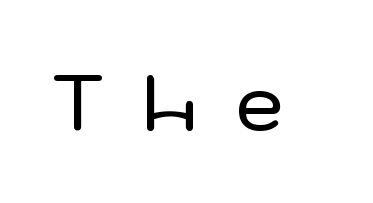
The image shows 77 px sans-serif type, upright; set unusually wide letter spacing (+0.48 em), not underlined; low stroke contrast and a medium x-height.
